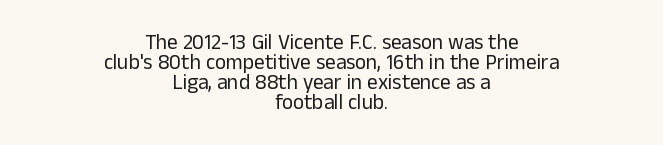
{"italic": "no", "bold": "no", "underline": "no", "align": "center", "line_spacing": "tight", "line_spacing_ratio": 0.95, "letter_spacing": "normal", "letter_spacing_em": 0.0, "glyph_px": 21}
